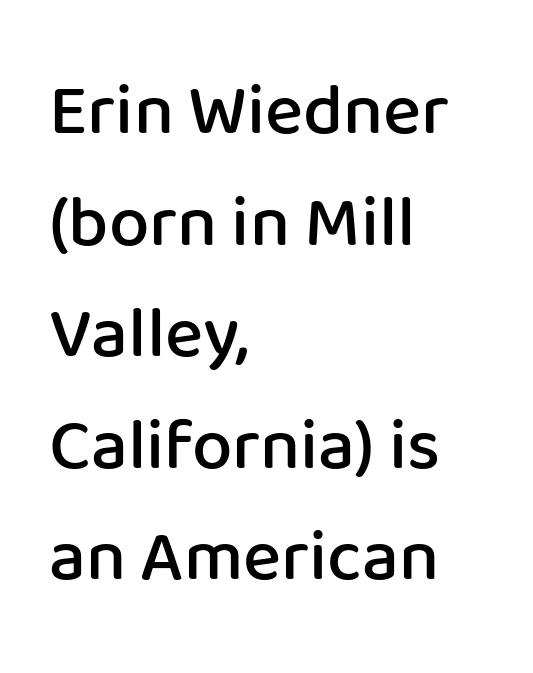
{"serif": "no", "italic": "no", "bold": "semi", "weight": "semibold", "width": "normal", "stroke_contrast": "low", "x_height": "medium", "monospaced": "no", "underline": "no", "align": "left", "line_spacing": "normal", "line_spacing_ratio": 1.55, "letter_spacing": "normal", "letter_spacing_em": 0.0, "glyph_px": 72}
